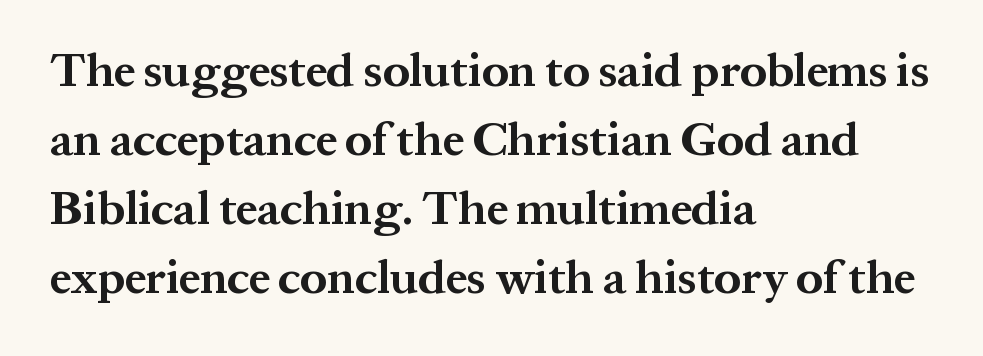
The type sits square on the baseline with zero lean. Characters follow at the spacing the type designer built in. Evenly set lines give the paragraph a standard silhouette. Only glyphs here, with clear space below each row. The rendering uses natural spacing where letterforms have individual widths.
